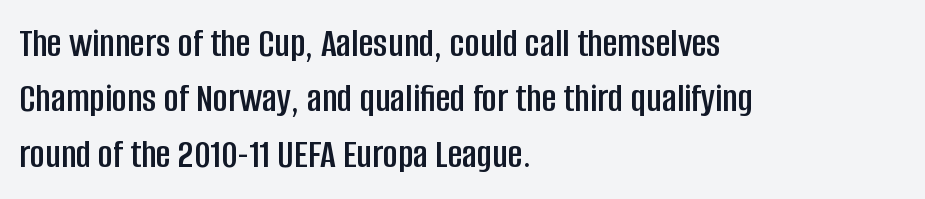
Q: Is the text italic (slanted)? A: No, it is upright.
Q: Is the typeface a serif or a sans-serif typeface? A: Sans-serif.
Q: Is the text underlined? A: No.
Q: How is the paragraph aligned? A: Left-aligned.
Q: Is the spacing between letters normal or unusually wide? A: Normal.
Q: Is the spacing between lines tight, normal or loose? A: Normal.
Q: Width (condensed, normal, or wide)? A: Condensed.
Q: Stroke contrast? A: Low.
Q: x-height? A: Large.
Q: Monospaced? A: No.
